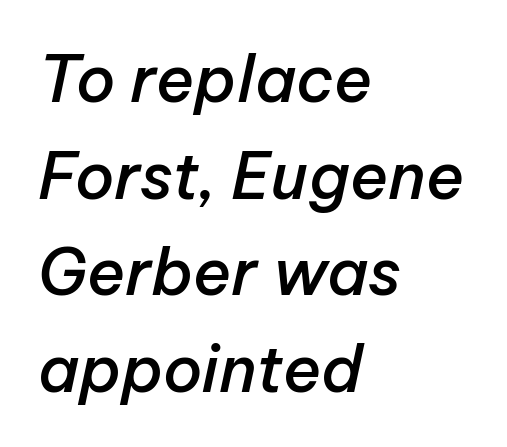
{"italic": "yes", "lean": "right", "slant_degrees": 12, "bold": "semi", "weight": "semibold", "width": "normal", "stroke_contrast": "low", "x_height": "medium", "monospaced": "no", "underline": "no", "align": "left", "line_spacing": "normal", "line_spacing_ratio": 1.51, "letter_spacing": "normal", "letter_spacing_em": 0.0, "glyph_px": 64}
